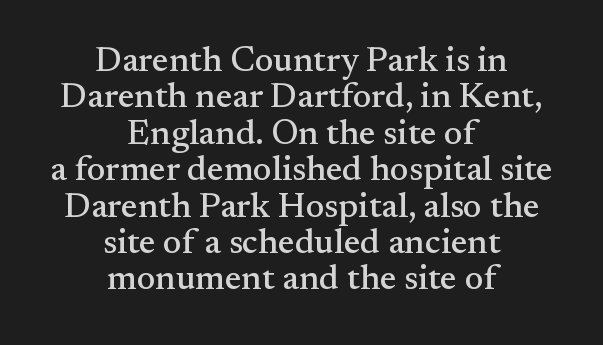
Q: Is the text italic (slanted)? A: No, it is upright.
Q: Is the typeface a serif or a sans-serif typeface? A: Serif.
Q: Is the text underlined? A: No.
Q: How is the paragraph aligned? A: Centered.
Q: Is the spacing between letters normal or unusually wide? A: Normal.
Q: Is the spacing between lines tight, normal or loose? A: Tight.
Q: Width (condensed, normal, or wide)? A: Normal.
Q: Stroke contrast? A: Medium.
Q: x-height? A: Small.
Q: Monospaced? A: No.
